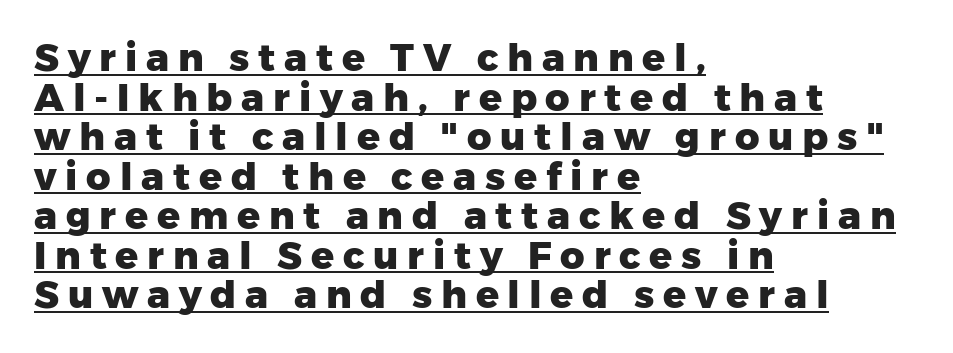
The passage shown is emphatically bold. Character widths vary here, with narrow letters taking less room than wide ones. Regarding leading, the lines here are crowded together. Characters follow at a spacing far wider than the type designer built in. To sum up the face: it is a sans, with no serifs.
